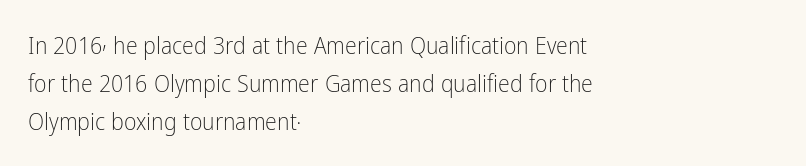
{"italic": "no", "bold": "no", "underline": "no", "align": "left", "line_spacing": "normal", "line_spacing_ratio": 1.58, "letter_spacing": "normal", "letter_spacing_em": 0.0, "glyph_px": 24}
